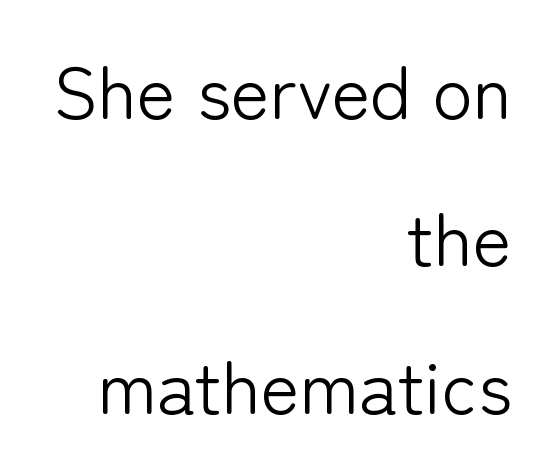
The image shows 74 px light sans-serif type, upright; set right-aligned, loose line spacing (1.99x), normal letter spacing, not underlined; low stroke contrast and a medium x-height.
